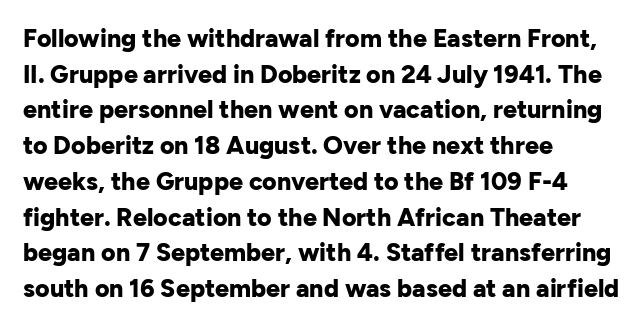
{"italic": "no", "bold": "yes", "underline": "no", "align": "left", "line_spacing": "normal", "line_spacing_ratio": 1.43, "letter_spacing": "normal", "letter_spacing_em": 0.0, "glyph_px": 25}
